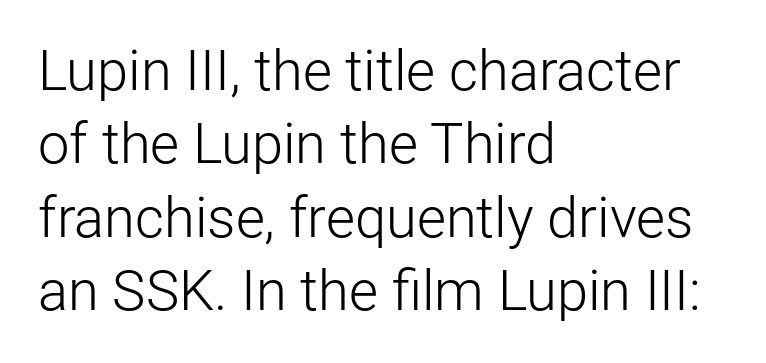
How would I describe the line gaps? Plain and ordinary. A typesetter would call this proportional, since set widths differ per character. Nobody drew a line under any word here. Serif or sans? Sans — the stroke terminals are bare. These lines keep a tight, regular rhythm from letter to letter.
